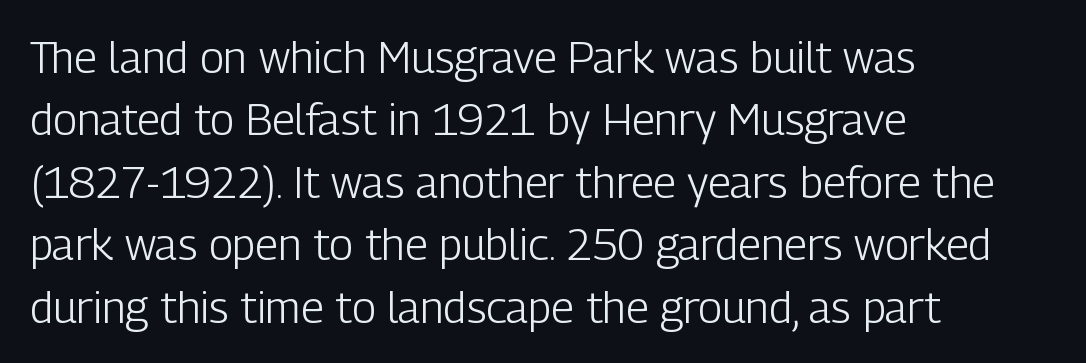
The image shows 44 px light, condensed sans-serif type, upright; set left-aligned, normal line spacing (1.42x), normal letter spacing, not underlined; low stroke contrast and a medium x-height.
